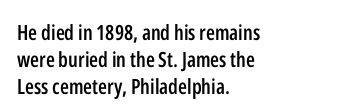
Q: Is the text bold? A: Semi-bold.
Q: Is the text italic (slanted)? A: No, it is upright.
Q: Is the text underlined? A: No.
Q: How is the paragraph aligned? A: Left-aligned.
Q: Is the spacing between letters normal or unusually wide? A: Normal.
Q: Is the spacing between lines tight, normal or loose? A: Normal.
